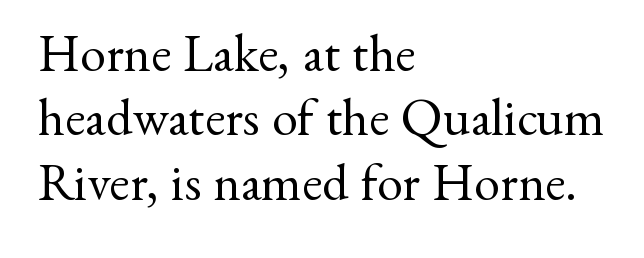
{"serif": "yes", "italic": "no", "bold": "no", "weight": "regular", "width": "normal", "stroke_contrast": "medium", "x_height": "small", "monospaced": "no", "underline": "no", "align": "left", "line_spacing_ratio": 1.24, "letter_spacing": "normal", "letter_spacing_em": 0.0, "glyph_px": 52}
